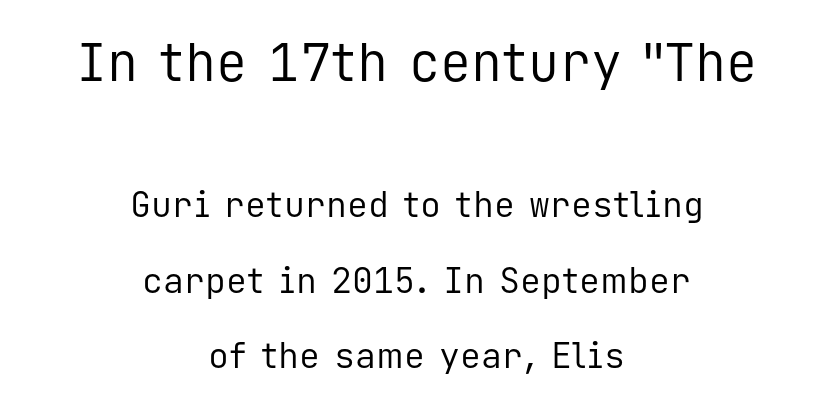
The image shows 52 px regular-weight sans-serif type, upright, monospaced; set centered, loose line spacing (2.16x), normal letter spacing, not underlined; the first (top) block is 1.49x larger; low stroke contrast and a medium x-height.
